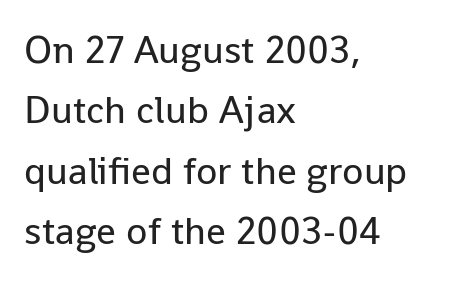
The image shows 39 px regular-weight sans-serif type, upright; set left-aligned, normal line spacing (1.55x), normal letter spacing, not underlined; low stroke contrast and a medium x-height.
